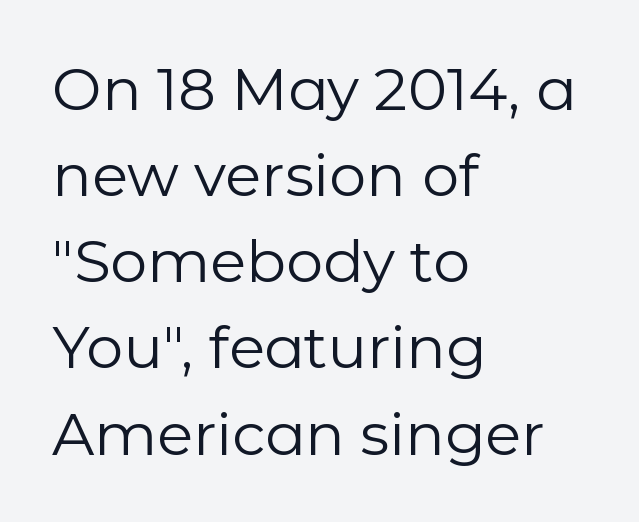
{"serif": "no", "italic": "no", "bold": "no", "weight": "regular", "width": "normal", "stroke_contrast": "low", "x_height": "medium", "monospaced": "no", "underline": "no", "align": "left", "line_spacing": "normal", "line_spacing_ratio": 1.46, "letter_spacing": "normal", "letter_spacing_em": 0.0, "glyph_px": 59}
